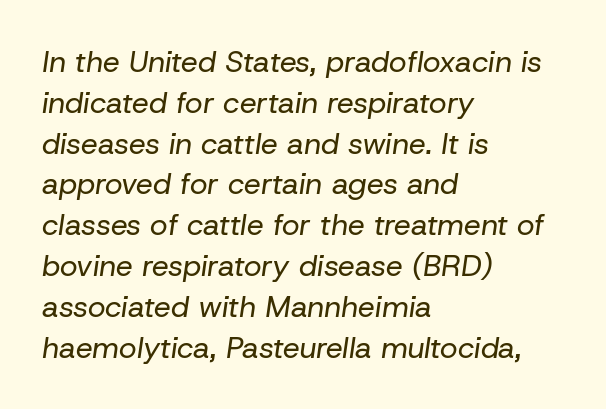
Each word holds together tightly as a unit, with standard inter-letter gaps. If you drew a line through each stem, it would be angled. These lines stack with their left ends in a neat column. The baseline area is clear. Letters have the restrained weight of plain body copy at most. Rows of type keep a routine distance in the vertical direction.
